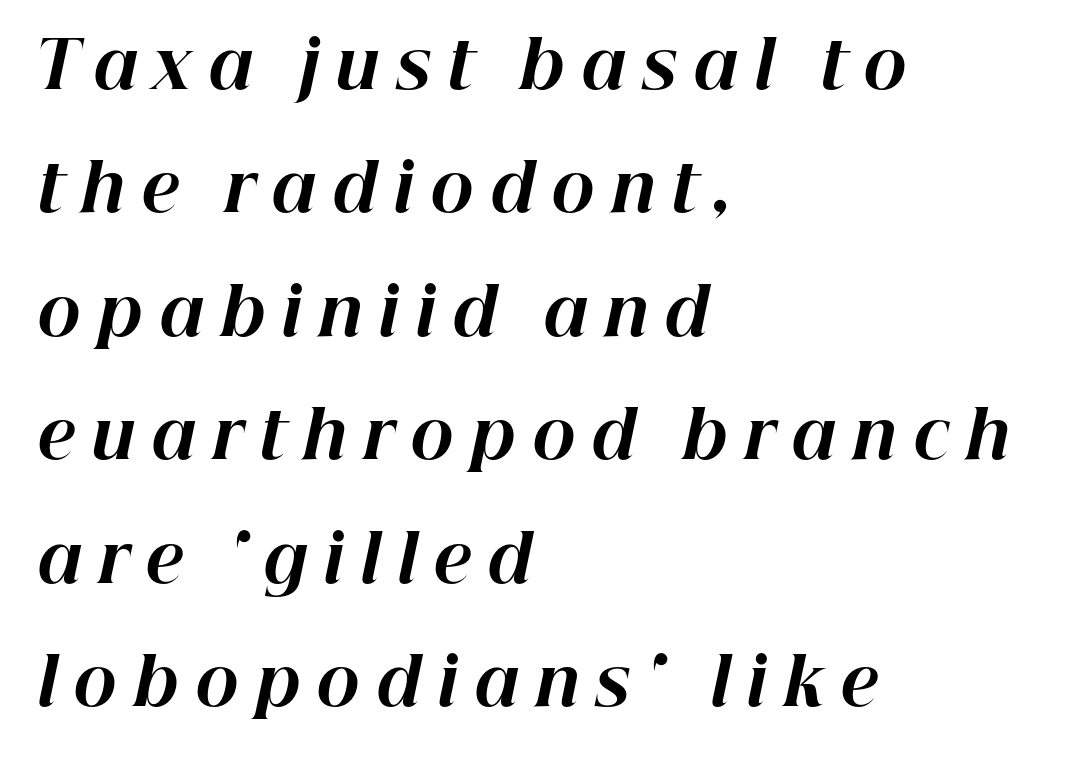
{"italic": "yes", "lean": "right", "slant_degrees": 12, "bold": "yes", "weight": "bold", "width": "normal", "stroke_contrast": "high", "x_height": "medium", "monospaced": "no", "underline": "no", "align": "left", "line_spacing": "loose", "line_spacing_ratio": 1.9, "letter_spacing": "wide", "letter_spacing_em": 0.24, "glyph_px": 65}
